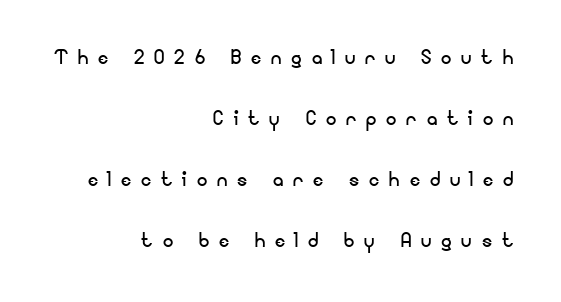
Q: Is the text bold? A: No.
Q: Is the text italic (slanted)? A: No, it is upright.
Q: Is the text underlined? A: No.
Q: How is the paragraph aligned? A: Right-aligned.
Q: Is the spacing between letters normal or unusually wide? A: Unusually wide.
Q: Is the spacing between lines tight, normal or loose? A: Loose.
